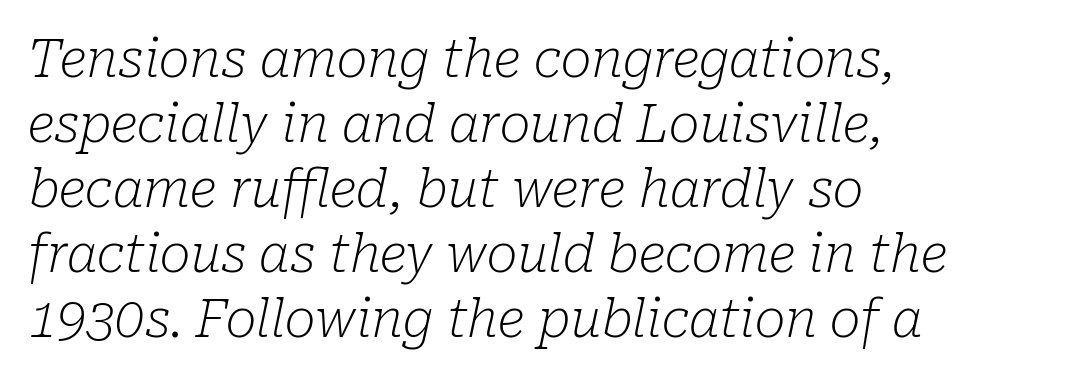
{"serif": "yes", "italic": "yes", "lean": "right", "slant_degrees": 10, "bold": "no", "weight": "light", "width": "normal", "stroke_contrast": "low", "x_height": "medium", "monospaced": "no", "underline": "no", "align": "left", "line_spacing": "normal", "line_spacing_ratio": 1.25, "letter_spacing": "normal", "letter_spacing_em": 0.0, "glyph_px": 52}
